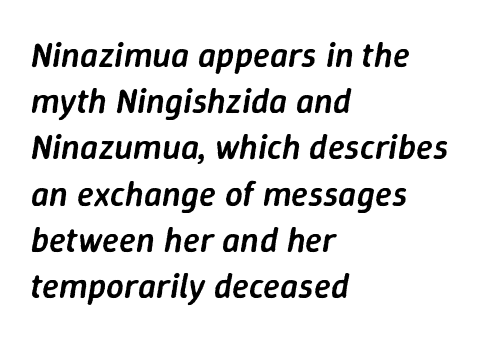
{"italic": "yes", "lean": "right", "slant_degrees": 9, "bold": "semi", "weight": "semibold", "width": "normal", "stroke_contrast": "low", "x_height": "medium", "monospaced": "no", "underline": "no", "align": "left", "line_spacing": "normal", "line_spacing_ratio": 1.32, "letter_spacing": "normal", "letter_spacing_em": 0.0, "glyph_px": 35}
